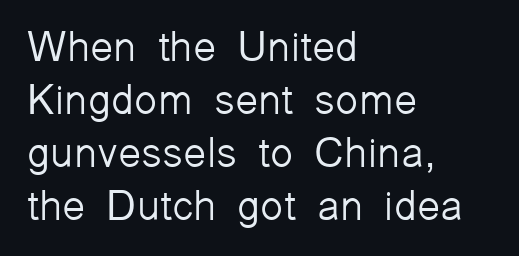
Q: Is the text bold? A: No.
Q: Is the text italic (slanted)? A: No, it is upright.
Q: Is the typeface a serif or a sans-serif typeface? A: Sans-serif.
Q: Is the text underlined? A: No.
Q: How is the paragraph aligned? A: Left-aligned.
Q: Is the spacing between letters normal or unusually wide? A: Normal.
Q: Is the spacing between lines tight, normal or loose? A: Normal.
Q: Width (condensed, normal, or wide)? A: Normal.
Q: Stroke contrast? A: Low.
Q: x-height? A: Medium.
Q: Monospaced? A: No.
